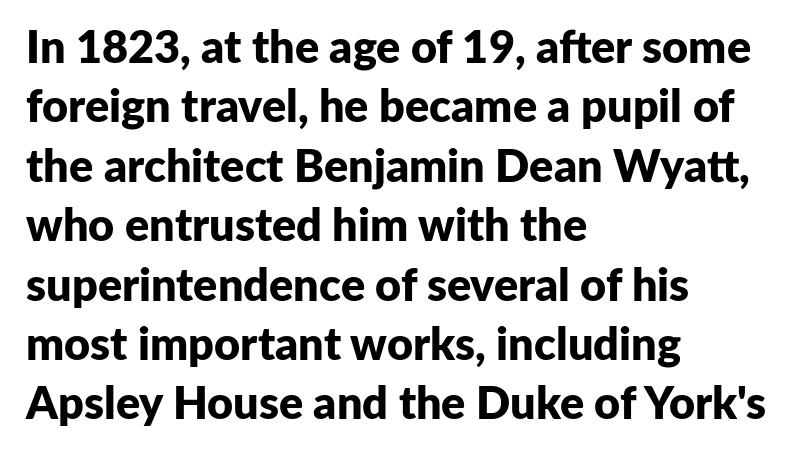
{"serif": "no", "italic": "no", "bold": "yes", "weight": "bold", "width": "normal", "stroke_contrast": "low", "x_height": "medium", "monospaced": "no", "underline": "no", "align": "left", "line_spacing": "normal", "line_spacing_ratio": 1.32, "letter_spacing": "normal", "letter_spacing_em": 0.0, "glyph_px": 45}
